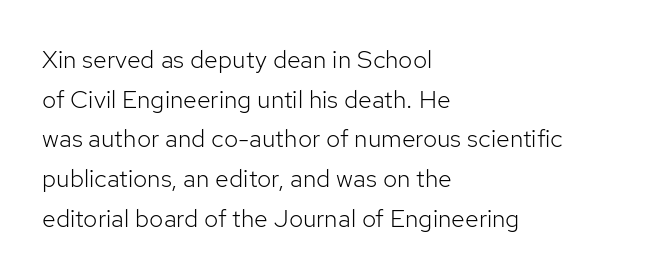
No italicization has been applied; the sample stays upright. Which margin do the lines hug? The left one — the right edge is uneven. Interline gaps are of average width in this sample. Descender tails drop into unmarked territory.
